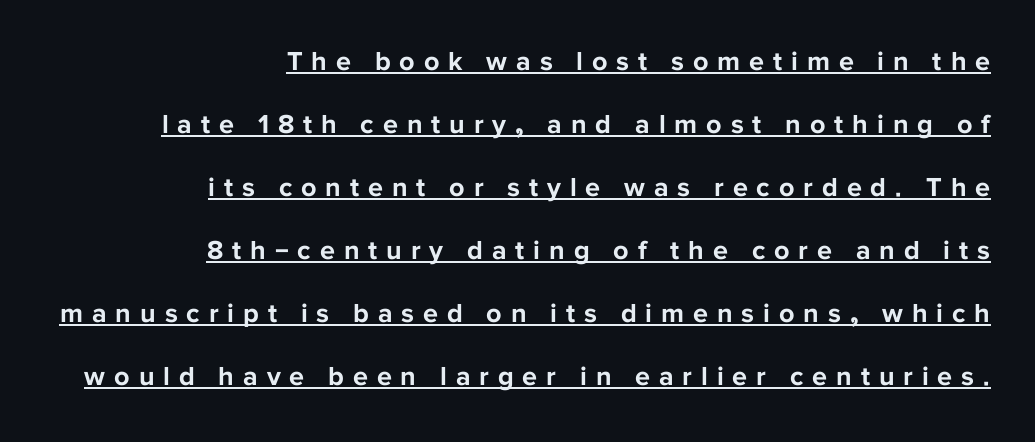
{"italic": "no", "bold": "yes", "underline": "yes", "align": "right", "line_spacing": "loose", "line_spacing_ratio": 2.33, "letter_spacing": "wide", "letter_spacing_em": 0.33, "glyph_px": 27}
